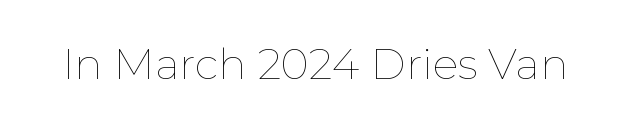
Letters have the restrained weight of plain body copy at most. No extra tracking has been applied to these lines. A clean baseline with only descenders dipping below it. Note the varied advance widths — an 'i' is clearly narrower than an 'm'.
